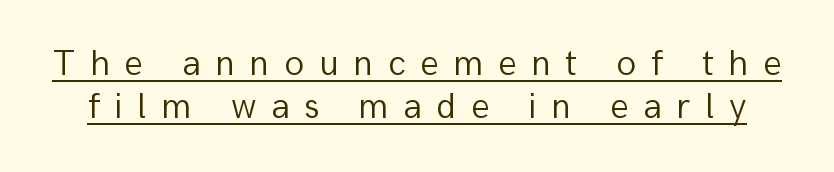
The image shows 37 px light sans-serif type, upright; set line spacing 1.17x, unusually wide letter spacing (+0.39 em), underlined; low stroke contrast and a medium x-height.
